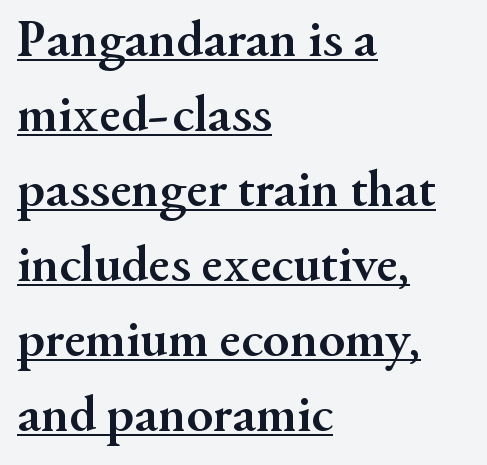
Proportional: the letters do not fall into vertical columns. The rendered words wear a rule along their underside. Typesetter's note: full bold, strokes at maximum text heaviness. Posture: upright roman.
